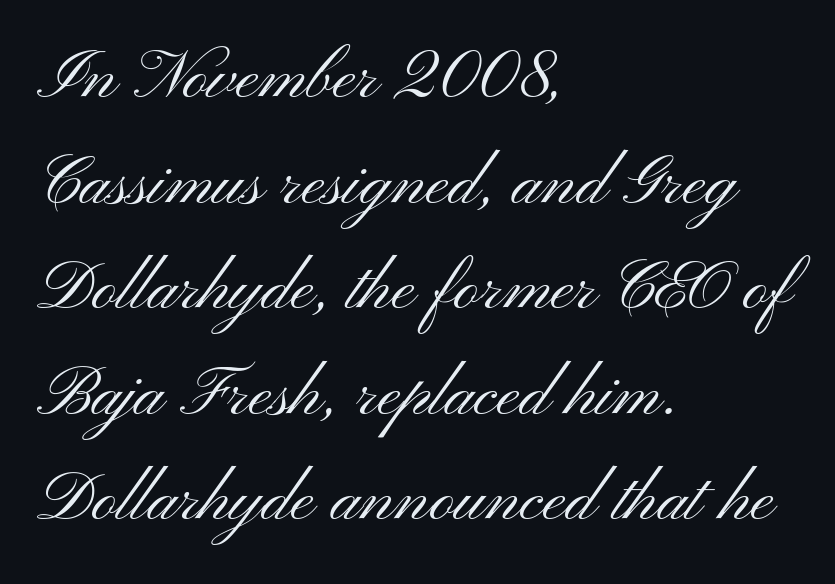
The image shows 69 px light, wide sans-serif type; set left-aligned, normal line spacing (1.53x), normal letter spacing, not underlined; medium stroke contrast and a small x-height.
